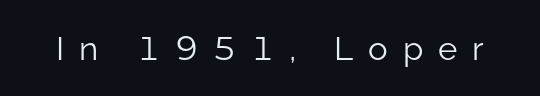
The image shows 33 px light sans-serif type, upright; set unusually wide letter spacing (+0.45 em), not underlined; low stroke contrast and a medium x-height.
